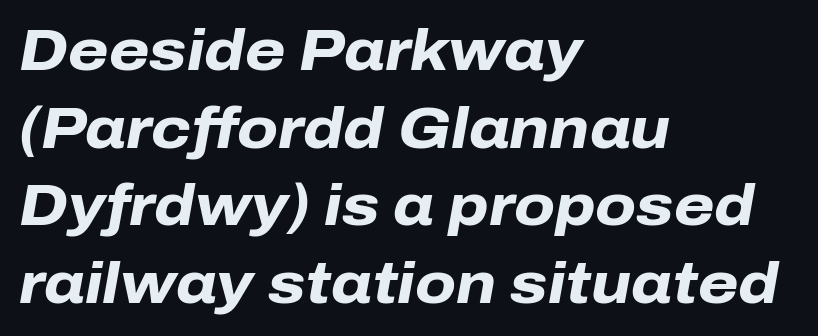
{"italic": "yes", "lean": "right", "slant_degrees": 10, "bold": "yes", "weight": "heavy", "width": "normal", "stroke_contrast": "low", "x_height": "medium", "monospaced": "no", "underline": "no", "align": "left", "line_spacing": "normal", "line_spacing_ratio": 1.34, "letter_spacing": "normal", "letter_spacing_em": 0.0, "glyph_px": 58}
